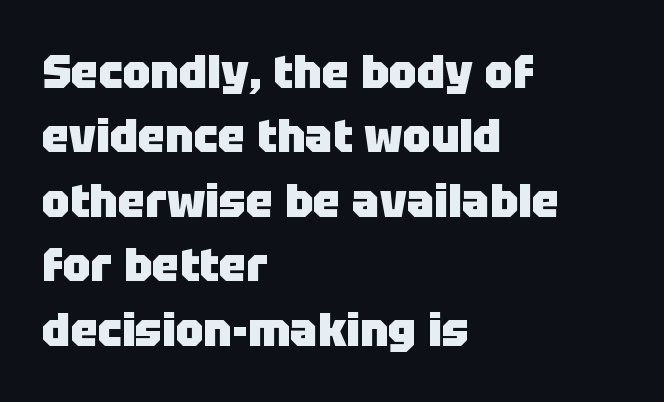
The letters carry no serifs — their stems end cleanly without finishing strokes. Standard letterfit; no display-style spreading of the glyphs. The axis of the letterforms is exactly vertical. As a designer I'd log this as weight 700, bold. A typesetter would call this proportional, since set widths differ per character. Is the block centered? No — it sits flush against the left margin.
